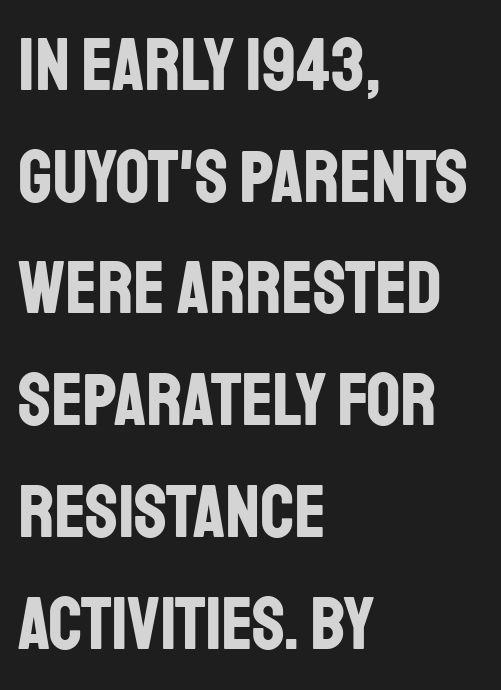
Q: Is the text bold? A: Yes.
Q: Is the text italic (slanted)? A: No, it is upright.
Q: Is the typeface a serif or a sans-serif typeface? A: Sans-serif.
Q: Is the text underlined? A: No.
Q: How is the paragraph aligned? A: Left-aligned.
Q: Is the spacing between letters normal or unusually wide? A: Normal.
Q: Is the spacing between lines tight, normal or loose? A: Normal.
Q: Width (condensed, normal, or wide)? A: Condensed.
Q: Stroke contrast? A: Low.
Q: x-height? A: Large.
Q: Monospaced? A: No.
